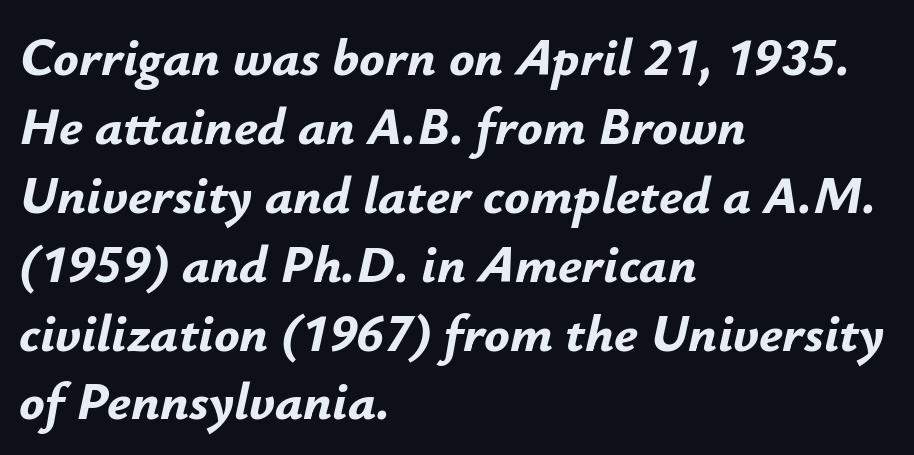
This sample uses an oblique cut, with every glyph tilted off the vertical. Note the varied advance widths — an 'i' is clearly narrower than an 'm'. Line beginnings align vertically; line endings do not. Compared with typical paragraphs, the rows here are spaced about the same. The area under the type is left untouched. Here the glyphs are tracked normally, forming tight word shapes.
